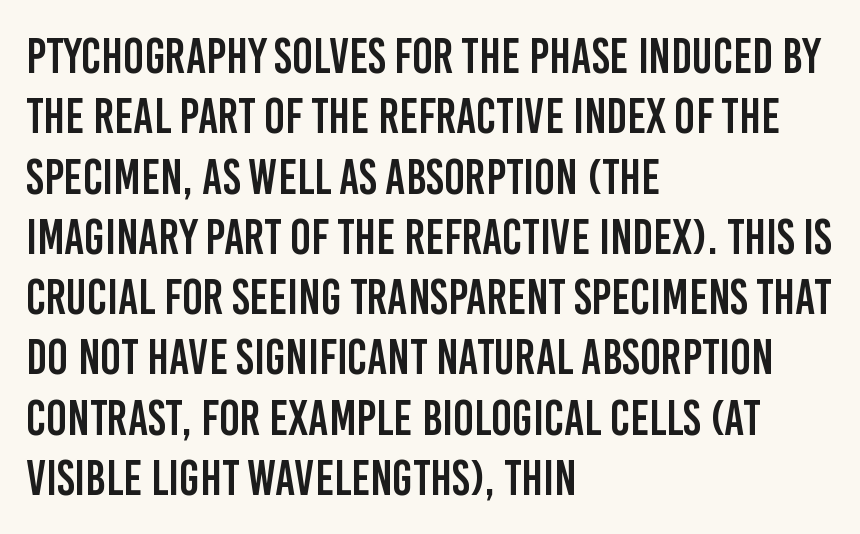
A roman cut, with each character standing at attention. The type family on display is of the sans-serif kind. A clean baseline with only descenders dipping below it. Characters follow at the spacing the type designer built in. The letters advance in unequal steps, a hallmark of proportional type.
